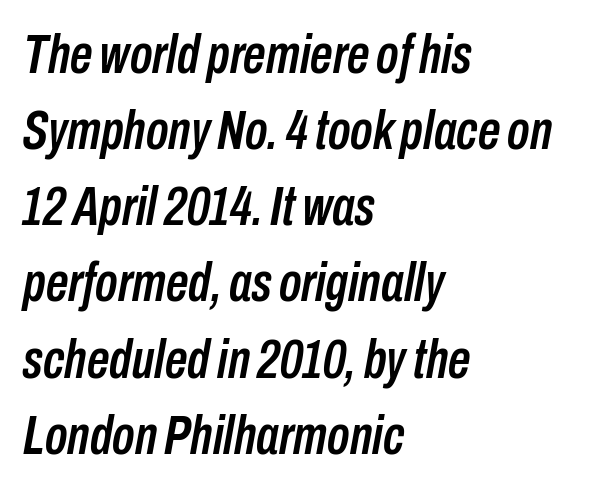
{"italic": "yes", "lean": "right", "slant_degrees": 10, "width": "condensed", "stroke_contrast": "low", "x_height": "medium", "monospaced": "no", "underline": "no", "align": "left", "line_spacing": "normal", "line_spacing_ratio": 1.36, "letter_spacing": "normal", "letter_spacing_em": 0.0, "glyph_px": 56}
